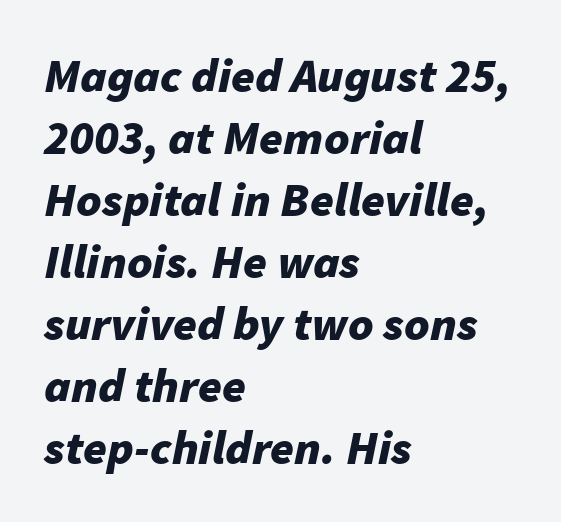
You could not count columns in this text — the font is proportionally spaced. Would a proofreader flag this as italicized? Yes. This rendering leaves character spacing at its baseline value. Alignment: flush left. Compared with an ordinary text face, these strokes are far heavier — a full bold. Underline: absent.
